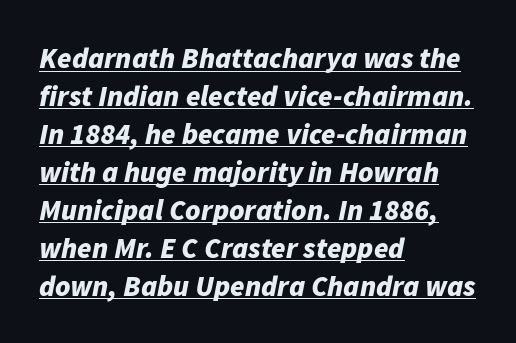
Q: Is the text bold? A: Yes.
Q: Is the text italic (slanted)? A: Yes, it leans right by about 11 degrees.
Q: Is the text underlined? A: Yes.
Q: How is the paragraph aligned? A: Left-aligned.
Q: Is the spacing between letters normal or unusually wide? A: Normal.
Q: Is the spacing between lines tight, normal or loose? A: Normal.
Q: Width (condensed, normal, or wide)? A: Normal.
Q: Stroke contrast? A: Low.
Q: x-height? A: Medium.
Q: Monospaced? A: No.
